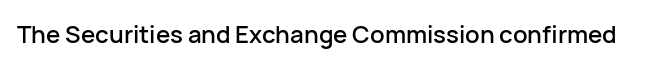
Observe the ordinary spacing: letters are neighbours, not strangers. Underline: absent. Rendered with straight, roman letterforms.
